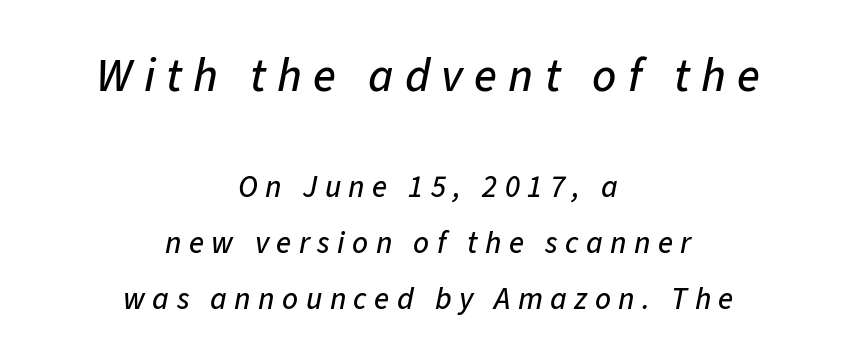
Q: Is the text italic (slanted)? A: Yes, it leans right by about 11 degrees.
Q: Is the text underlined? A: No.
Q: How is the paragraph aligned? A: Centered.
Q: Is the spacing between letters normal or unusually wide? A: Unusually wide.
Q: Which block of text is set in a larger size, the first (top) or the second (bottom)? A: The first (top) one.
Q: Width (condensed, normal, or wide)? A: Normal.
Q: Stroke contrast? A: Low.
Q: x-height? A: Medium.
Q: Monospaced? A: No.
